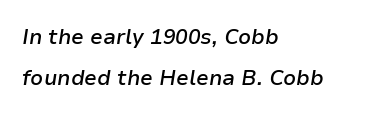
{"italic": "yes", "lean": "right", "slant_degrees": 9, "bold": "semi", "underline": "no", "align": "left", "line_spacing": "loose", "line_spacing_ratio": 1.93, "letter_spacing": "normal", "letter_spacing_em": 0.0, "glyph_px": 21}
